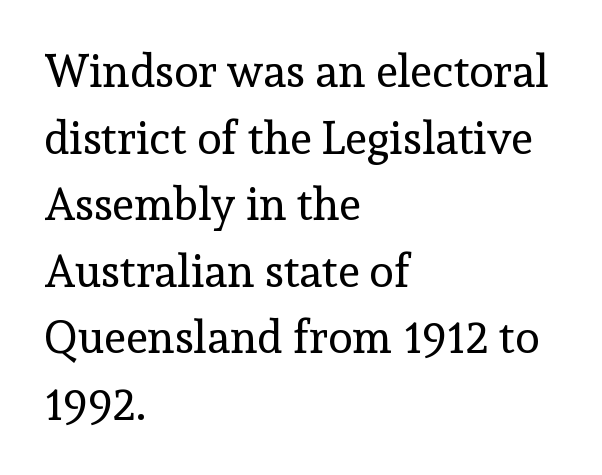
Q: Is the text bold? A: No.
Q: Is the text italic (slanted)? A: No, it is upright.
Q: Is the typeface a serif or a sans-serif typeface? A: Serif.
Q: Is the text underlined? A: No.
Q: How is the paragraph aligned? A: Left-aligned.
Q: Is the spacing between letters normal or unusually wide? A: Normal.
Q: Is the spacing between lines tight, normal or loose? A: Normal.
Q: Width (condensed, normal, or wide)? A: Normal.
Q: x-height? A: Medium.
Q: Monospaced? A: No.
